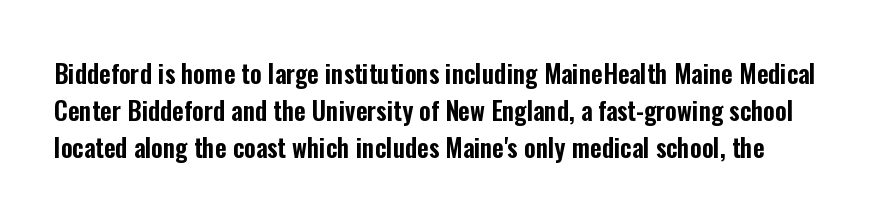
{"italic": "no", "underline": "no", "line_spacing": "normal", "line_spacing_ratio": 1.49, "letter_spacing": "normal", "letter_spacing_em": 0.0, "glyph_px": 25}
